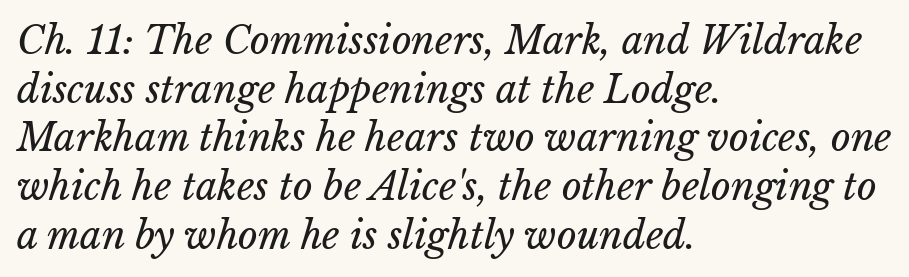
{"italic": "yes", "lean": "right", "slant_degrees": 15, "bold": "no", "weight": "regular", "width": "normal", "stroke_contrast": "low", "x_height": "medium", "monospaced": "no", "underline": "no", "align": "left", "line_spacing": "normal", "line_spacing_ratio": 1.28, "letter_spacing": "normal", "letter_spacing_em": 0.0, "glyph_px": 38}
